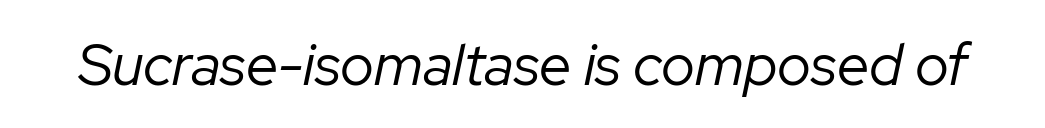
{"italic": "yes", "lean": "right", "slant_degrees": 12, "bold": "no", "weight": "regular", "width": "normal", "stroke_contrast": "low", "x_height": "medium", "monospaced": "no", "underline": "no", "letter_spacing": "normal", "letter_spacing_em": 0.0, "glyph_px": 58}
